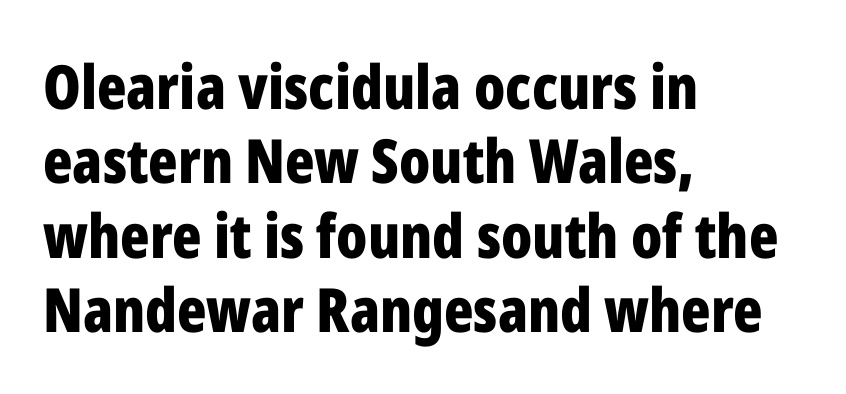
Q: Is the text bold? A: Yes.
Q: Is the text italic (slanted)? A: No, it is upright.
Q: Is the typeface a serif or a sans-serif typeface? A: Sans-serif.
Q: Is the text underlined? A: No.
Q: How is the paragraph aligned? A: Left-aligned.
Q: Is the spacing between letters normal or unusually wide? A: Normal.
Q: Width (condensed, normal, or wide)? A: Condensed.
Q: Stroke contrast? A: Low.
Q: x-height? A: Medium.
Q: Monospaced? A: No.
